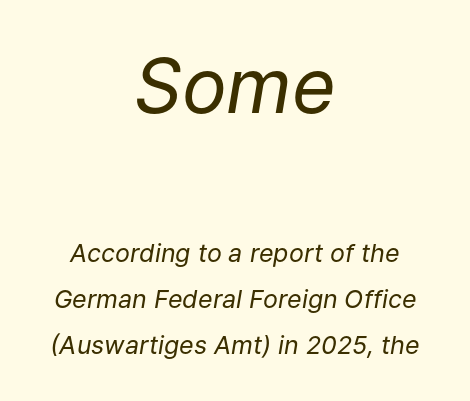
{"italic": "yes", "lean": "right", "slant_degrees": 9, "bold": "no", "weight": "regular", "width": "normal", "stroke_contrast": "low", "x_height": "medium", "monospaced": "no", "underline": "no", "align": "center", "line_spacing_ratio": 1.83, "letter_spacing": "normal", "letter_spacing_em": 0.0, "larger_block": "first", "size_ratio": 3.0, "glyph_px": 75}
